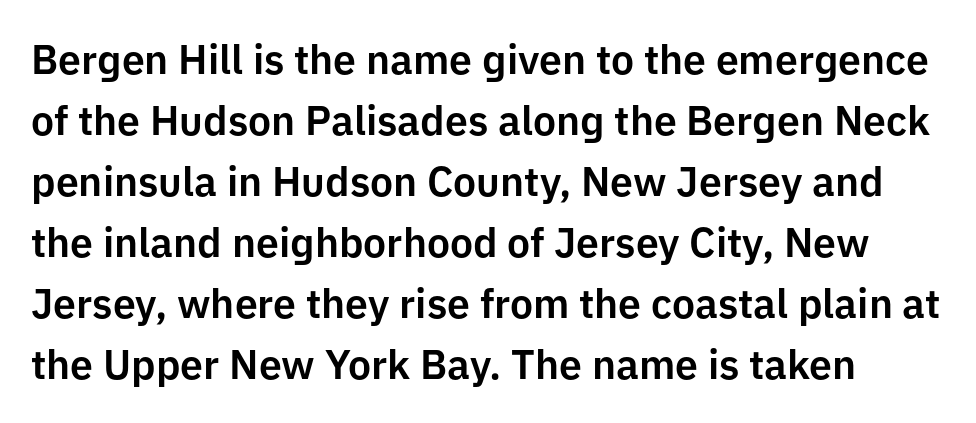
This is sans-serif lettering, the kind often seen on screens and signage. Does the leading feel generous? No, just average. Every character sits straight up, as roman type does. What stands out about the letter spacing? Nothing — it is the standard amount.
